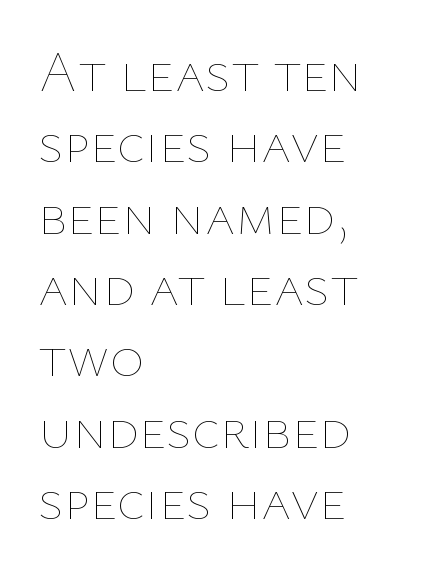
These lines are set flush left with a ragged right edge. The specimen reads as upright at a glance. Descender tails drop into unmarked territory. A light-to-regular cut is what we see here.
